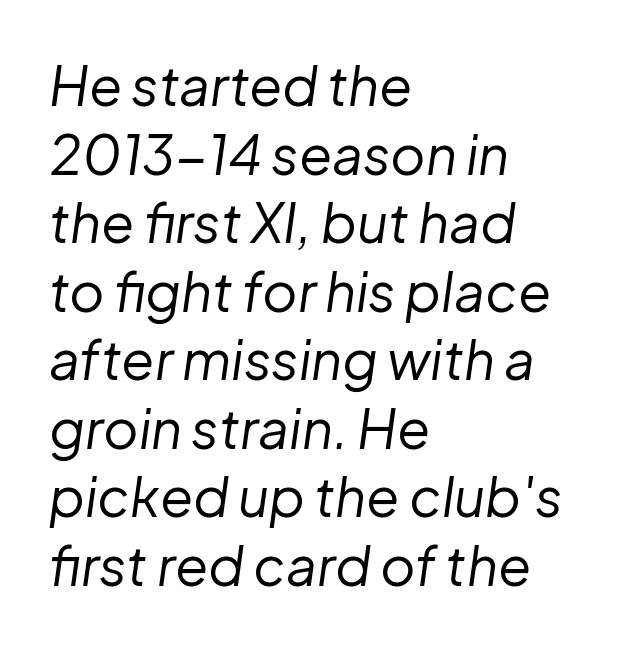
Stems and bowls with no extra thickness — not bold. The tracking reads as untouched default to a designer's eye. The lines sit at an ordinary, default distance from one another. This rendering features lettering with no underline. These lines stack with their left ends in a neat column.
